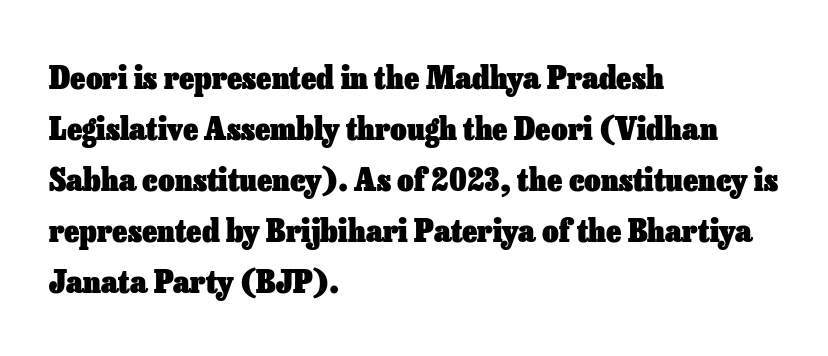
{"italic": "no", "bold": "yes", "weight": "heavy", "width": "normal", "stroke_contrast": "low", "x_height": "medium", "monospaced": "no", "underline": "no", "align": "left", "line_spacing": "normal", "line_spacing_ratio": 1.59, "letter_spacing": "normal", "letter_spacing_em": 0.0, "glyph_px": 32}
